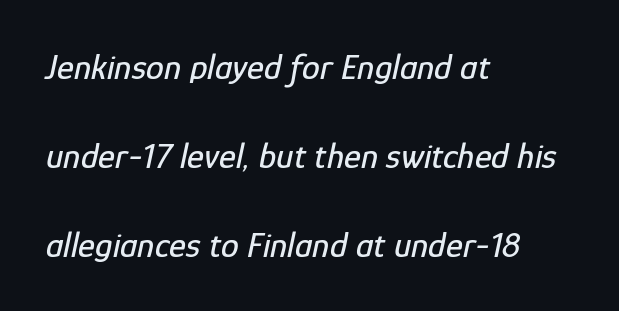
This block would shrink considerably if given ordinary leading; it's expanded now. The typography opts for an oblique posture over an upright one. Think of a printed novel: that variable character pitch is what you see here. A clean baseline with only descenders dipping below it.
